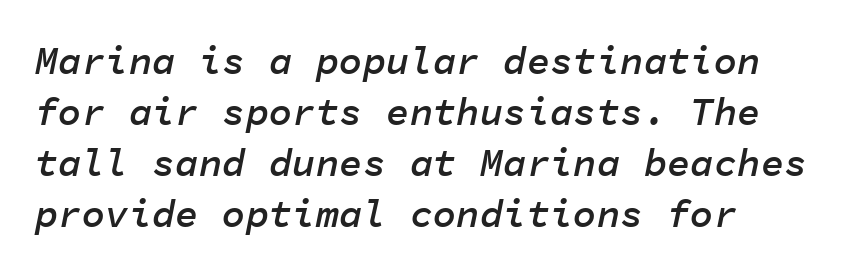
Q: Is the text bold? A: Semi-bold.
Q: Is the text italic (slanted)? A: Yes, it leans right by about 11 degrees.
Q: Is the text underlined? A: No.
Q: How is the paragraph aligned? A: Left-aligned.
Q: Is the spacing between letters normal or unusually wide? A: Normal.
Q: Is the spacing between lines tight, normal or loose? A: Normal.
Q: Width (condensed, normal, or wide)? A: Normal.
Q: Stroke contrast? A: Low.
Q: x-height? A: Medium.
Q: Monospaced? A: Yes.
